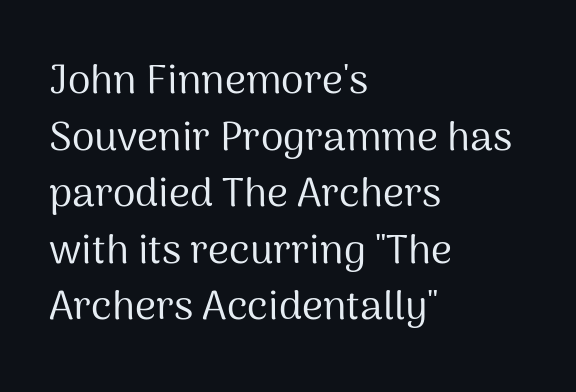
Q: Is the text bold? A: No.
Q: Is the text italic (slanted)? A: No, it is upright.
Q: Is the typeface a serif or a sans-serif typeface? A: Sans-serif.
Q: Is the text underlined? A: No.
Q: How is the paragraph aligned? A: Left-aligned.
Q: Is the spacing between letters normal or unusually wide? A: Normal.
Q: Is the spacing between lines tight, normal or loose? A: Normal.
Q: Width (condensed, normal, or wide)? A: Normal.
Q: Stroke contrast? A: Medium.
Q: x-height? A: Medium.
Q: Monospaced? A: No.
